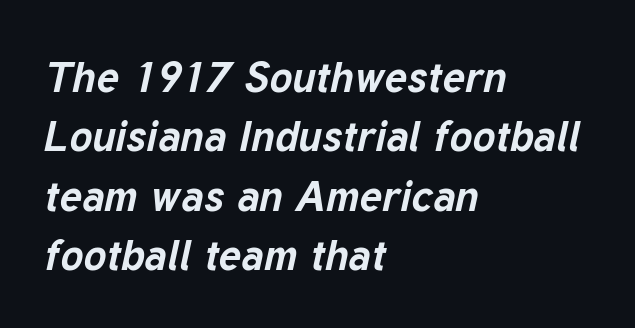
The image shows 43 px bold type, italic (leaning right); set left-aligned, normal line spacing (1.38x), normal letter spacing, not underlined; low stroke contrast and a medium x-height.
